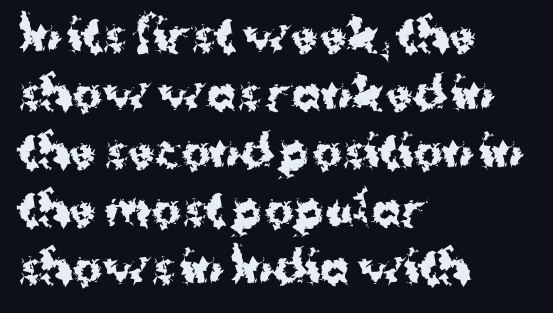
The image shows 44 px bold sans-serif type, upright; set left-aligned, normal line spacing (1.32x), normal letter spacing, not underlined; medium stroke contrast and a medium x-height.
